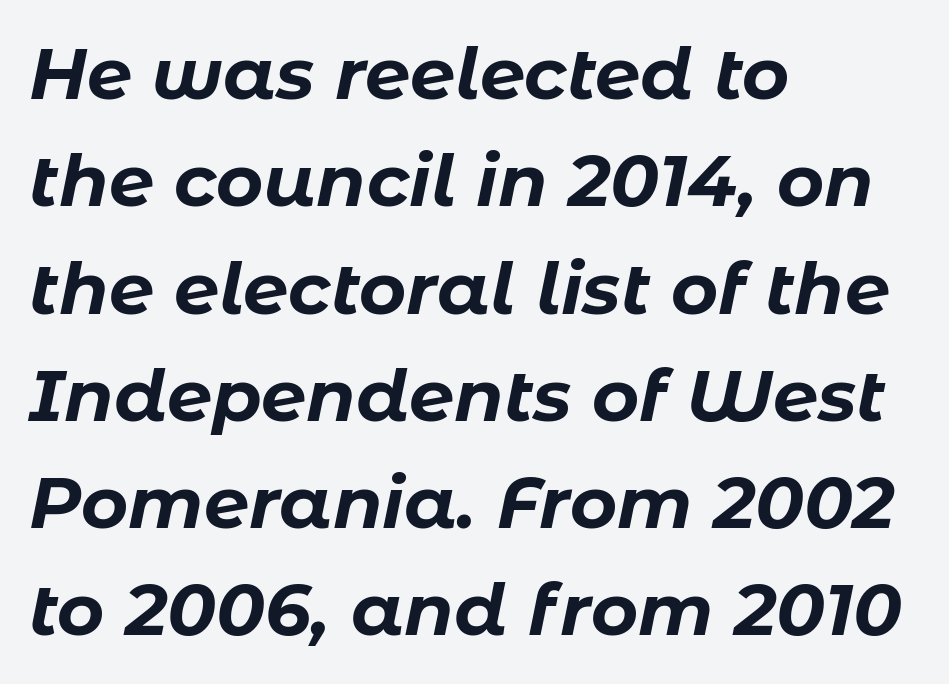
The image shows 72 px bold type, italic (leaning right); set left-aligned, normal line spacing (1.49x), normal letter spacing, not underlined; low stroke contrast and a medium x-height.
